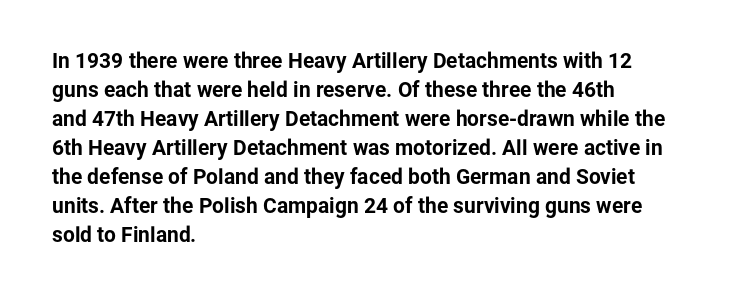
The image shows 21 px bold type, upright; set left-aligned, normal line spacing (1.38x), normal letter spacing, not underlined.
